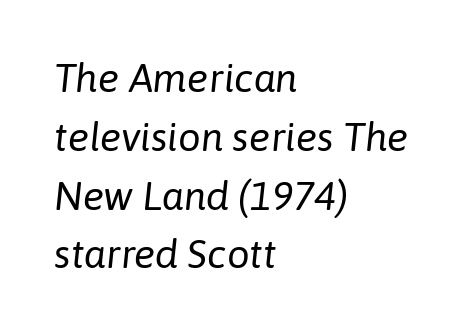
The image shows 40 px regular-weight type, italic (leaning right); set left-aligned, normal line spacing (1.47x), normal letter spacing, not underlined; low stroke contrast and a medium x-height.
